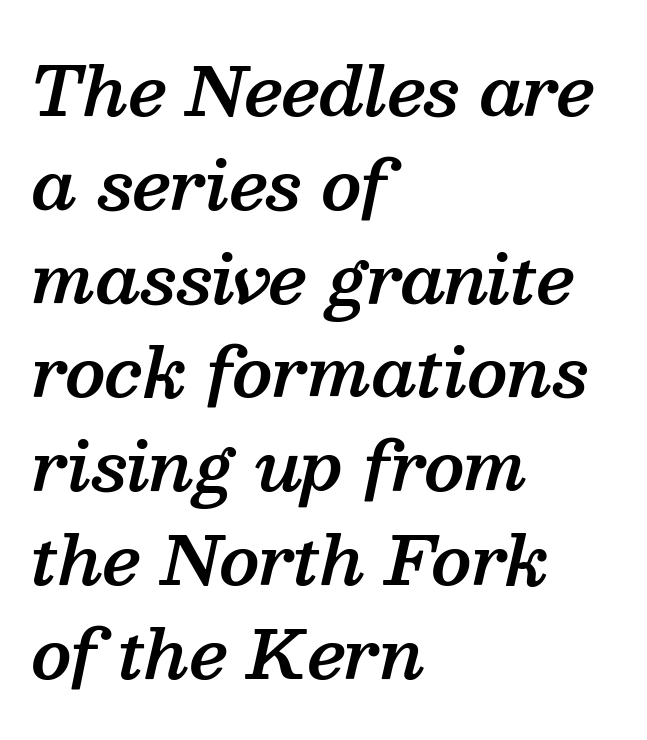
You could call the tracking neutral — neither tight nor loose. Regarding serifs, this sample has them. Think of a printed novel: that variable character pitch is what you see here. Does the weight exceed regular? Yes, but only to semibold.
